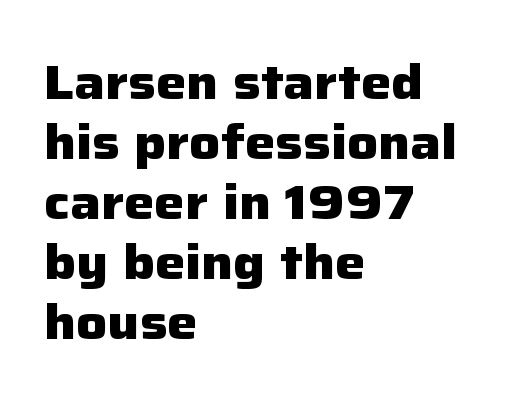
Varying glyph widths throughout — classic text-font behaviour. The setting favours the left margin, as ordinary paragraphs usually do. The specimen omits any rule beneath the text block's lines. Serif or sans? Sans — the stroke terminals are bare. Does the lettering tilt? It doesn't — this is upright. What's the leading like? Ordinary, nothing unusual.
